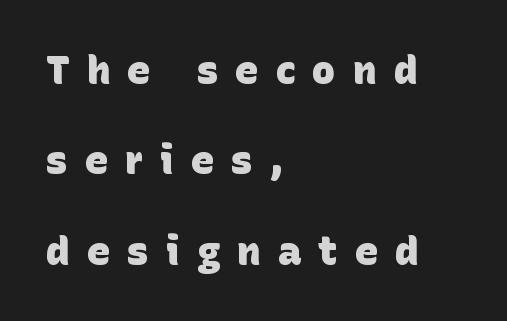
{"serif": "no", "bold": "yes", "weight": "heavy", "width": "normal", "stroke_contrast": "low", "x_height": "large", "monospaced": "no", "underline": "no", "align": "left", "line_spacing": "loose", "line_spacing_ratio": 2.32, "letter_spacing": "wide", "letter_spacing_em": 0.44, "glyph_px": 39}
